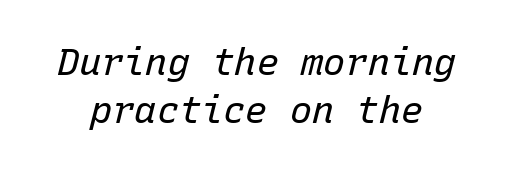
Between one letter and the next there's only the usual sliver of space. When letters slant like this, we call the style italic. Normally led — the rows are evenly, conventionally spaced. No letter is thick-stroked: the sample isn't bold.
